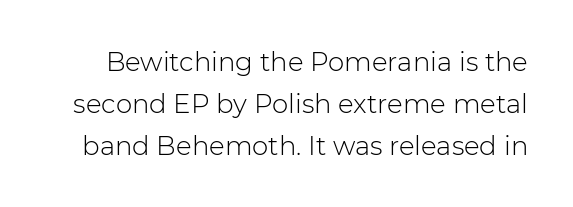
Q: Is the text bold? A: No.
Q: Is the text italic (slanted)? A: No, it is upright.
Q: Is the text underlined? A: No.
Q: Is the spacing between letters normal or unusually wide? A: Normal.
Q: Is the spacing between lines tight, normal or loose? A: Normal.
